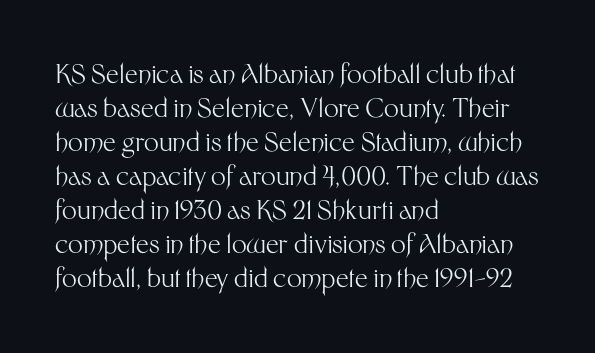
Q: Is the text bold? A: No.
Q: Is the text italic (slanted)? A: No, it is upright.
Q: Is the text underlined? A: No.
Q: How is the paragraph aligned? A: Left-aligned.
Q: Is the spacing between letters normal or unusually wide? A: Normal.
Q: Is the spacing between lines tight, normal or loose? A: Normal.
